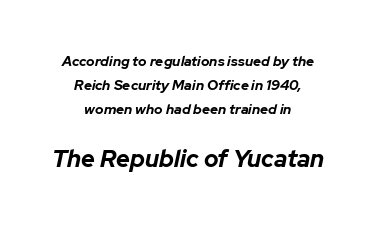
The image shows 24 px bold type, italic (leaning right); set centered, line spacing 1.71x, normal letter spacing, not underlined; the second (bottom) block is 1.71x larger.
